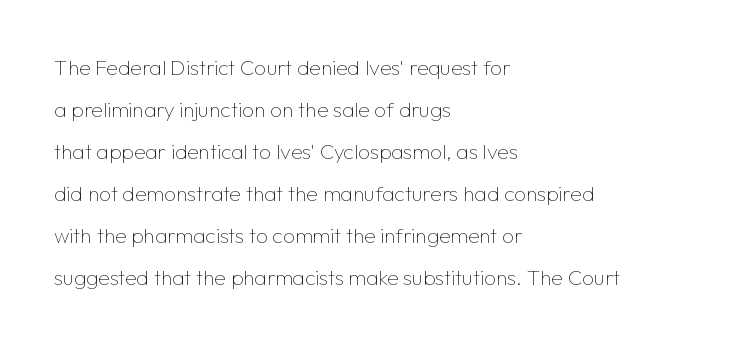
Nobody touched the tracking dial on this one. These lines stand farther apart than default settings would place them. Letters rest on an invisible, unmarked baseline. Notice how the passage keeps a crisp vertical edge on the left only. Compared with a typical body face, this is equally light or lighter still. Upright lettering throughout.
